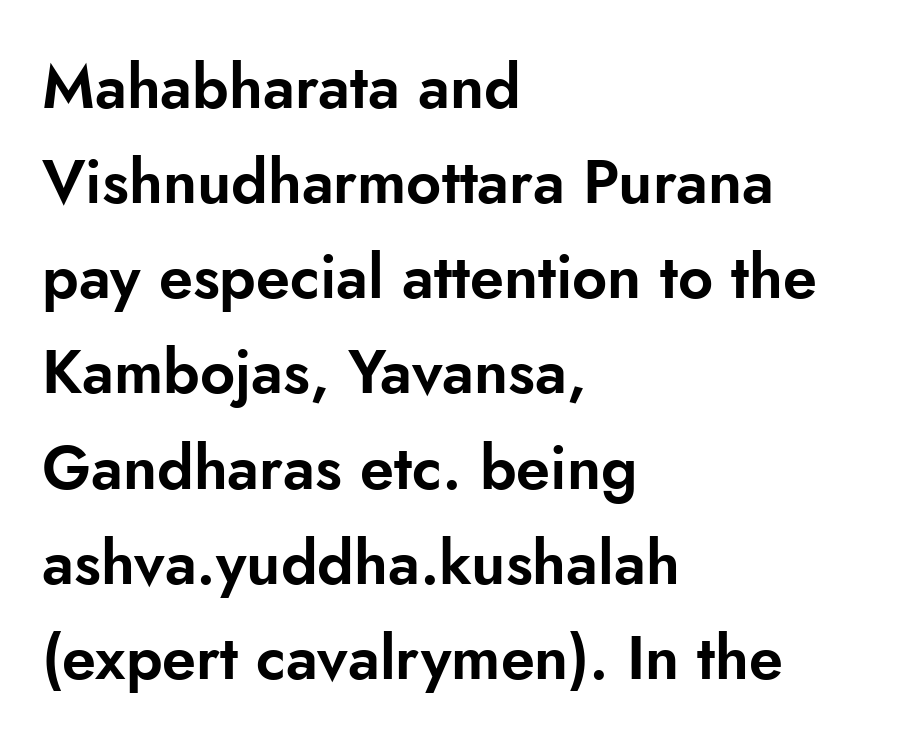
{"serif": "no", "italic": "no", "width": "normal", "stroke_contrast": "low", "x_height": "small", "monospaced": "no", "underline": "no", "align": "left", "line_spacing": "normal", "line_spacing_ratio": 1.56, "letter_spacing": "normal", "letter_spacing_em": 0.0, "glyph_px": 61}
